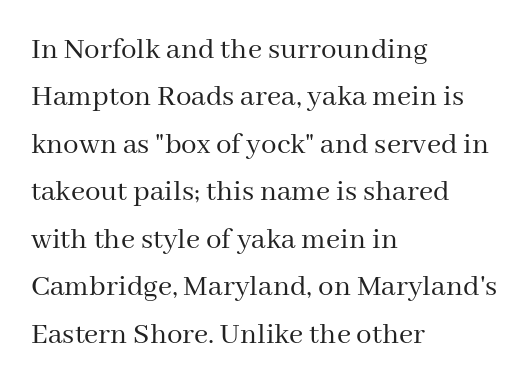
Q: Is the text bold? A: No.
Q: Is the text italic (slanted)? A: No, it is upright.
Q: Is the typeface a serif or a sans-serif typeface? A: Serif.
Q: Is the text underlined? A: No.
Q: How is the paragraph aligned? A: Left-aligned.
Q: Is the spacing between letters normal or unusually wide? A: Normal.
Q: Is the spacing between lines tight, normal or loose? A: Normal.
Q: Width (condensed, normal, or wide)? A: Normal.
Q: Stroke contrast? A: Medium.
Q: x-height? A: Medium.
Q: Monospaced? A: No.
